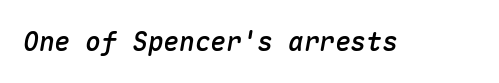
Emphasis-style slanted type is in use. A bare baseline throughout the passage. Standard letterfit; no display-style spreading of the glyphs.
